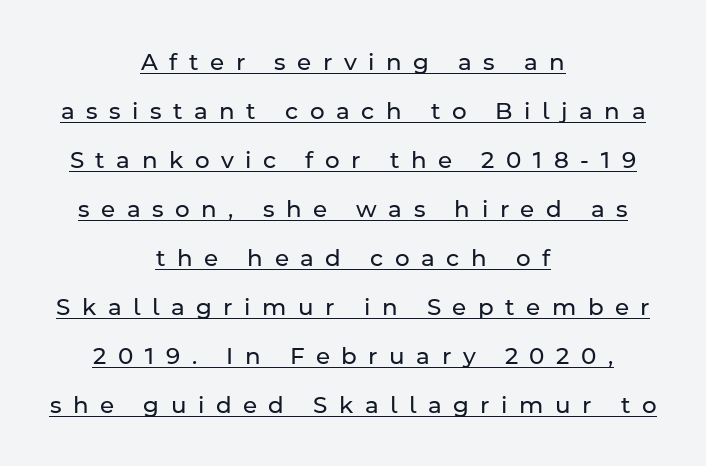
{"italic": "no", "bold": "no", "underline": "yes", "align": "center", "line_spacing": "loose", "line_spacing_ratio": 2.13, "letter_spacing": "wide", "letter_spacing_em": 0.5, "glyph_px": 23}
